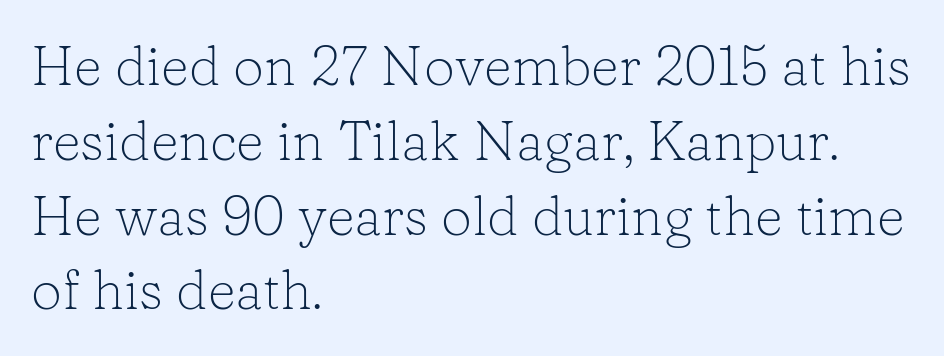
{"serif": "yes", "italic": "no", "bold": "no", "weight": "light", "width": "normal", "stroke_contrast": "low", "x_height": "medium", "monospaced": "no", "underline": "no", "align": "left", "line_spacing": "normal", "line_spacing_ratio": 1.36, "letter_spacing": "normal", "letter_spacing_em": 0.0, "glyph_px": 55}
